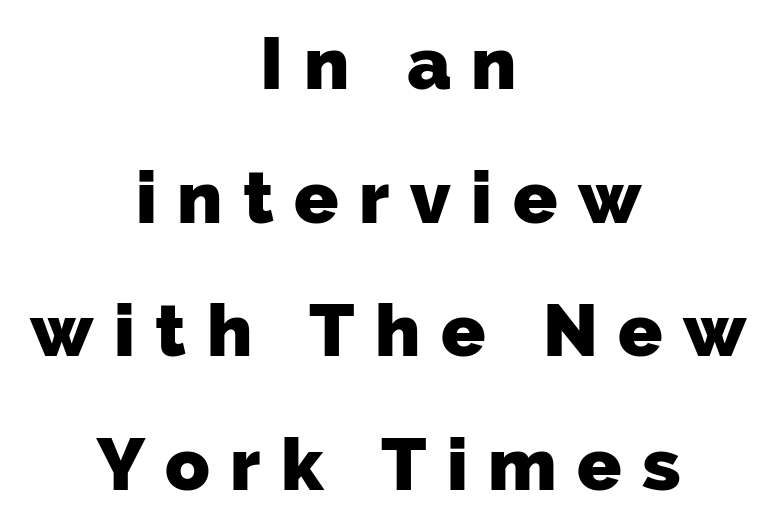
{"serif": "no", "bold": "yes", "weight": "heavy", "width": "normal", "stroke_contrast": "low", "x_height": "medium", "monospaced": "no", "underline": "no", "align": "center", "line_spacing_ratio": 1.83, "letter_spacing": "wide", "letter_spacing_em": 0.28, "glyph_px": 73}
